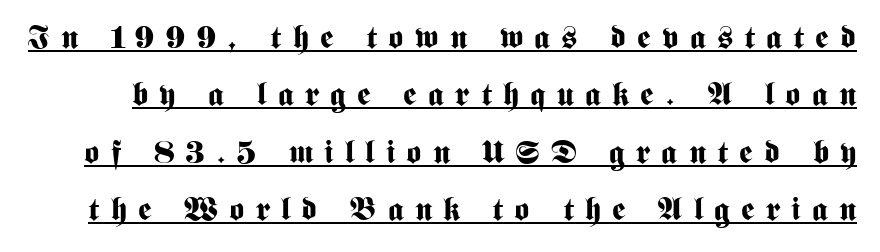
{"serif": "no", "italic": "no", "bold": "yes", "weight": "bold", "width": "condensed", "stroke_contrast": "medium", "x_height": "medium", "monospaced": "no", "underline": "yes", "line_spacing_ratio": 1.79, "letter_spacing": "wide", "letter_spacing_em": 0.35, "glyph_px": 32}
